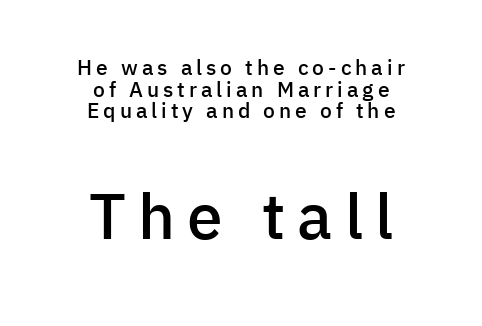
The image shows 64 px semibold sans-serif type, upright; set centered, tight line spacing (1.03x), not underlined; the second (bottom) block is 3.05x larger; low stroke contrast and a medium x-height.
